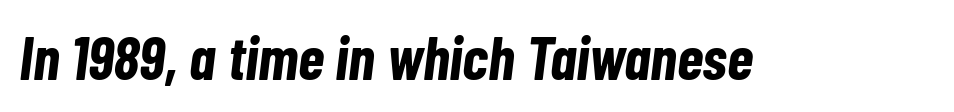
{"italic": "yes", "lean": "right", "slant_degrees": 7, "bold": "yes", "weight": "bold", "width": "condensed", "stroke_contrast": "low", "x_height": "medium", "monospaced": "no", "underline": "no", "letter_spacing": "normal", "letter_spacing_em": 0.0, "glyph_px": 61}
